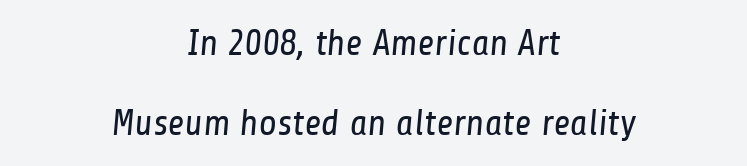
Q: Is the text bold? A: No.
Q: Is the typeface a serif or a sans-serif typeface? A: Sans-serif.
Q: Is the text underlined? A: No.
Q: How is the paragraph aligned? A: Centered.
Q: Is the spacing between letters normal or unusually wide? A: Normal.
Q: Is the spacing between lines tight, normal or loose? A: Loose.
Q: Width (condensed, normal, or wide)? A: Condensed.
Q: Stroke contrast? A: Low.
Q: x-height? A: Medium.
Q: Monospaced? A: No.
